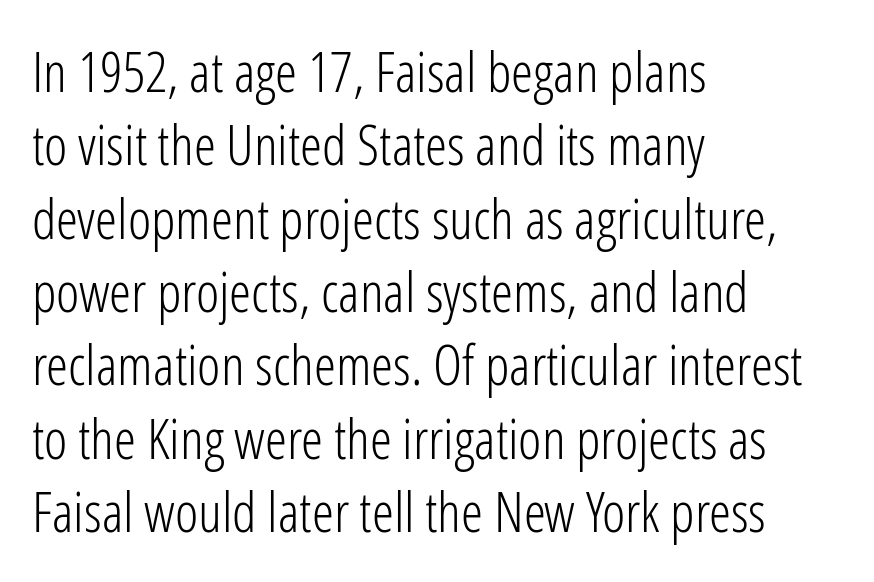
{"serif": "no", "italic": "no", "bold": "no", "weight": "light", "width": "condensed", "stroke_contrast": "low", "x_height": "medium", "monospaced": "no", "underline": "no", "align": "left", "line_spacing": "normal", "line_spacing_ratio": 1.31, "letter_spacing": "normal", "letter_spacing_em": 0.0, "glyph_px": 56}
